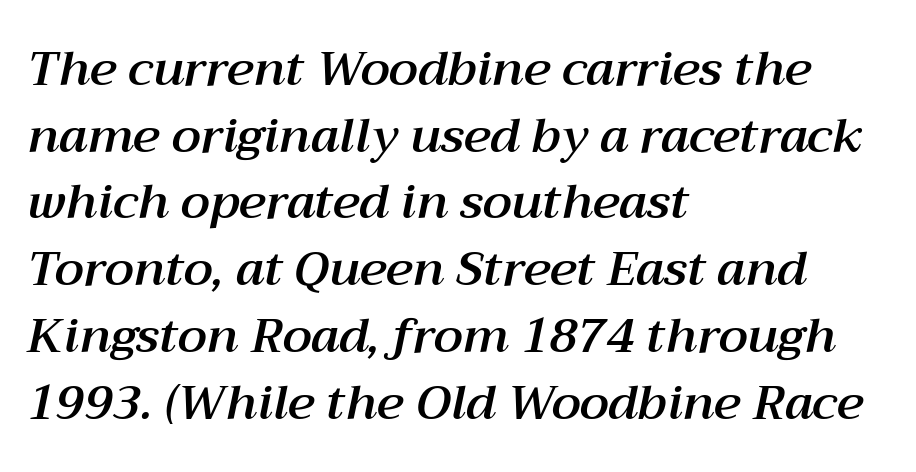
The image shows 48 px text type, italic (leaning right); set left-aligned, normal line spacing (1.39x), normal letter spacing, not underlined; medium stroke contrast and a medium x-height.
